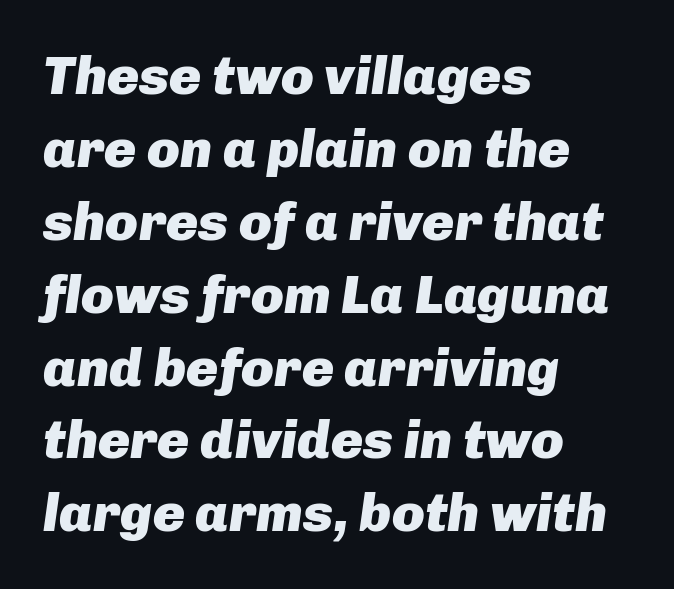
Q: Is the text bold? A: Yes.
Q: Is the text italic (slanted)? A: Yes, it leans right by about 8 degrees.
Q: Is the text underlined? A: No.
Q: How is the paragraph aligned? A: Left-aligned.
Q: Is the spacing between letters normal or unusually wide? A: Normal.
Q: Is the spacing between lines tight, normal or loose? A: Normal.
Q: Width (condensed, normal, or wide)? A: Normal.
Q: Stroke contrast? A: Low.
Q: x-height? A: Medium.
Q: Monospaced? A: No.
